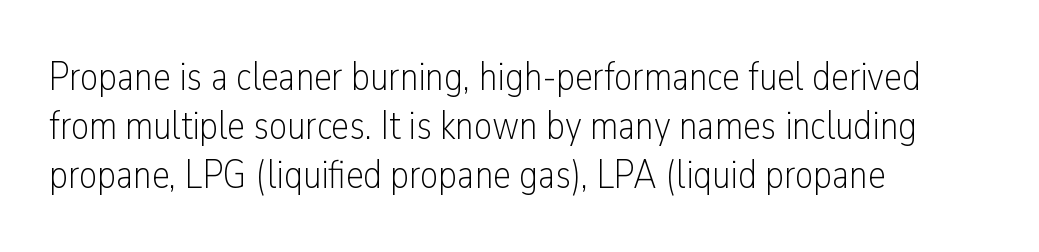
The image shows 40 px light, condensed sans-serif type, upright; set left-aligned, line spacing 1.22x, normal letter spacing, not underlined; low stroke contrast and a medium x-height.
